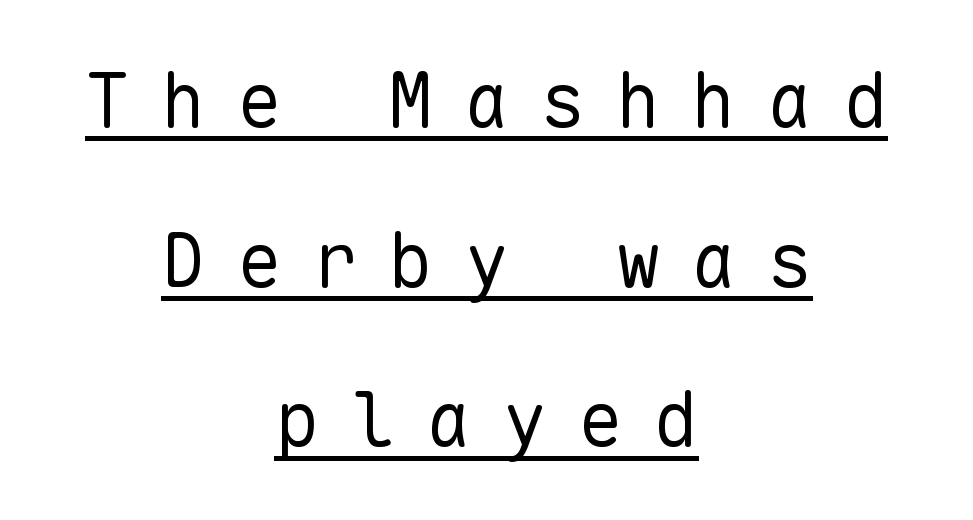
{"serif": "no", "italic": "no", "bold": "no", "weight": "regular", "width": "normal", "stroke_contrast": "low", "x_height": "medium", "monospaced": "yes", "underline": "yes", "align": "center", "line_spacing": "loose", "line_spacing_ratio": 2.13, "letter_spacing": "wide", "letter_spacing_em": 0.41, "glyph_px": 75}
